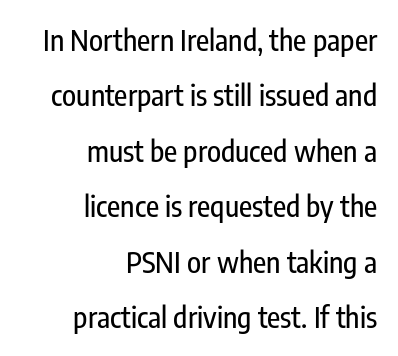
Q: Is the text italic (slanted)? A: No, it is upright.
Q: Is the typeface a serif or a sans-serif typeface? A: Sans-serif.
Q: Is the text underlined? A: No.
Q: How is the paragraph aligned? A: Right-aligned.
Q: Is the spacing between letters normal or unusually wide? A: Normal.
Q: Is the spacing between lines tight, normal or loose? A: Loose.
Q: Width (condensed, normal, or wide)? A: Condensed.
Q: Stroke contrast? A: Low.
Q: x-height? A: Medium.
Q: Monospaced? A: No.
